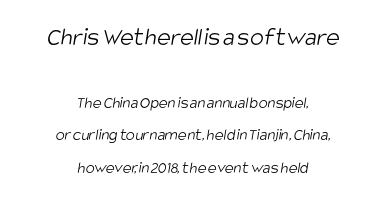
Honestly, the letter spacing is just normal — you wouldn't notice it. Block one is the big one; block two sits smaller underneath. The rag falls on both sides of this text block equally. The weight tops out at a normal text grade. Type without underlining. Horizontal bands of white between lines are thick stripes.
